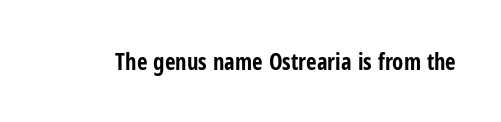
Notice how thick the strokes are: this is what a full bold looks like. In terms of letterspacing, this is plain default setting. The specimen omits any rule beneath the text block's lines. The lettering stays uniformly vertical, giving the passage a roman look.
